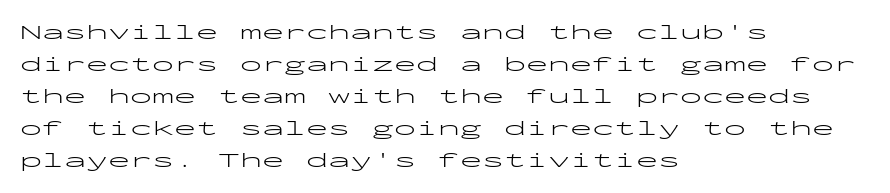
Q: Is the text bold? A: No.
Q: Is the text italic (slanted)? A: No, it is upright.
Q: Is the text underlined? A: No.
Q: How is the paragraph aligned? A: Left-aligned.
Q: Is the spacing between letters normal or unusually wide? A: Normal.
Q: Is the spacing between lines tight, normal or loose? A: Normal.
